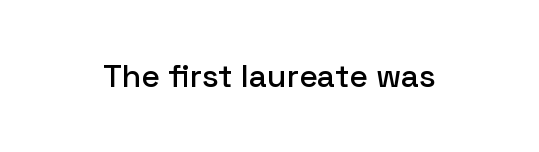
{"serif": "no", "italic": "no", "width": "normal", "stroke_contrast": "low", "x_height": "medium", "monospaced": "no", "underline": "no", "letter_spacing": "normal", "letter_spacing_em": 0.0, "glyph_px": 32}
